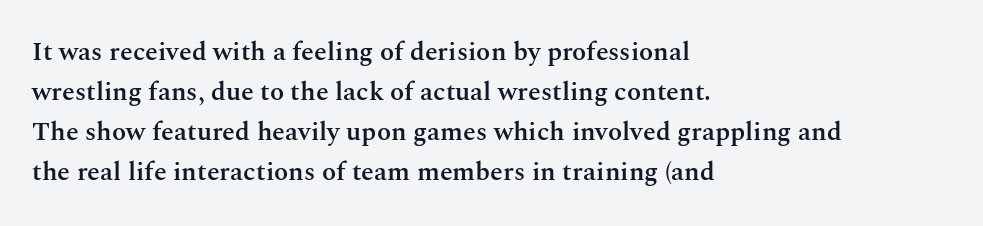
{"italic": "no", "bold": "semi", "underline": "no", "align": "left", "line_spacing": "normal", "line_spacing_ratio": 1.54, "letter_spacing": "normal", "letter_spacing_em": 0.0, "glyph_px": 26}
